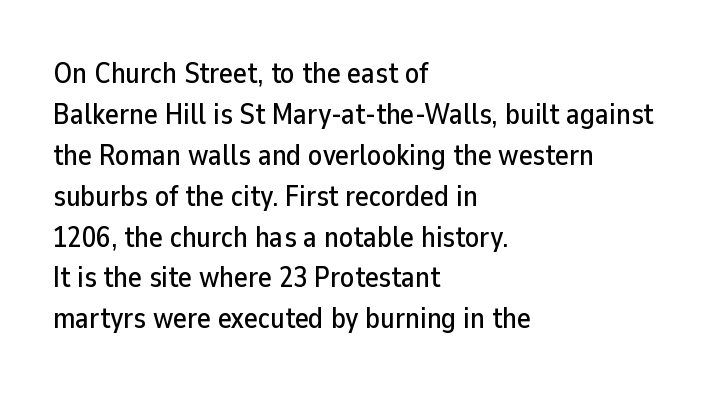
The image shows 29 px sans-serif type, upright; set left-aligned, normal line spacing (1.41x), normal letter spacing, not underlined; low stroke contrast and a medium x-height.
